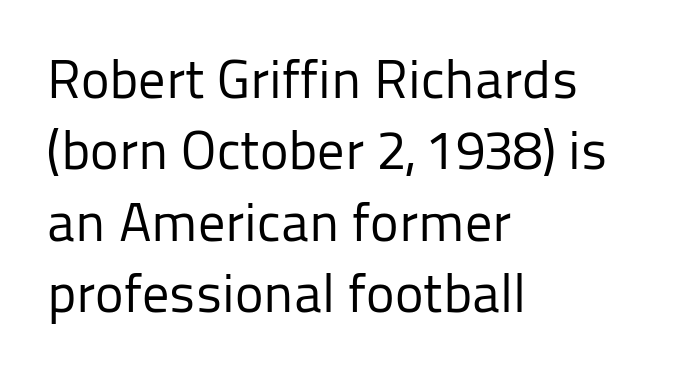
The image shows 54 px regular-weight sans-serif type, upright; set left-aligned, normal line spacing (1.32x), normal letter spacing, not underlined; low stroke contrast and a medium x-height.
